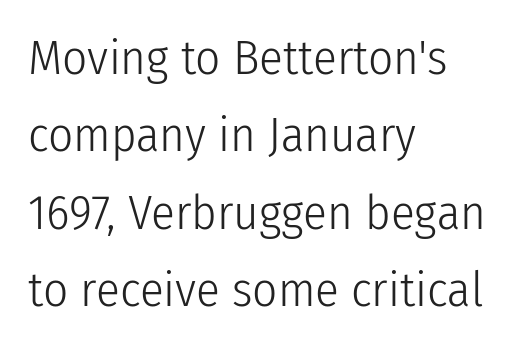
{"serif": "no", "italic": "no", "bold": "no", "weight": "light", "width": "condensed", "stroke_contrast": "low", "x_height": "medium", "monospaced": "no", "underline": "no", "align": "left", "line_spacing": "normal", "line_spacing_ratio": 1.58, "letter_spacing": "normal", "letter_spacing_em": 0.0, "glyph_px": 49}
